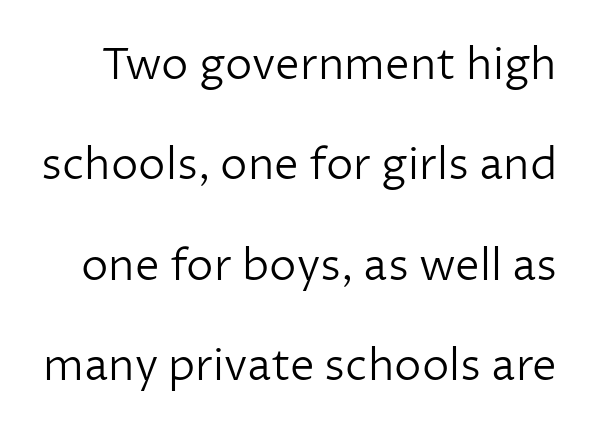
The image shows 44 px light sans-serif type, upright; set loose line spacing (2.28x), normal letter spacing, not underlined; low stroke contrast and a medium x-height.
